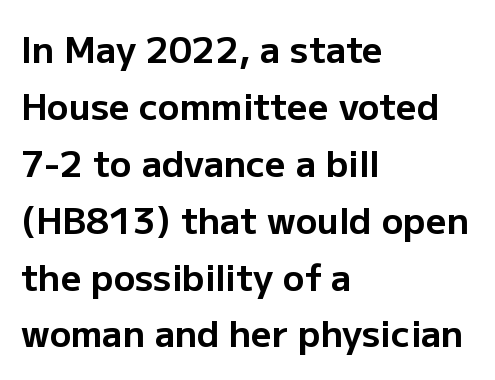
It's the straight-up-and-down kind of type. The strip under each line holds only bare page. The text was rendered using a sans face with plain stroke endings. The line texture is even and compact thanks to regular tracking. Stroke thickness is high; the sample reads as a true bold.
